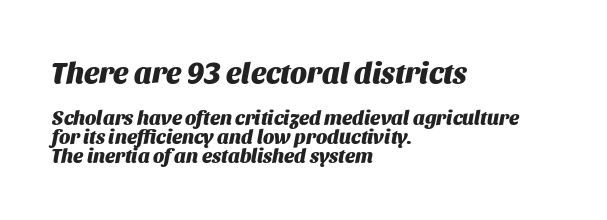
{"italic": "yes", "lean": "right", "slant_degrees": 11, "bold": "yes", "weight": "heavy", "width": "normal", "stroke_contrast": "medium", "x_height": "large", "monospaced": "no", "underline": "no", "align": "left", "line_spacing": "tight", "line_spacing_ratio": 0.95, "letter_spacing": "normal", "letter_spacing_em": 0.0, "larger_block": "first", "size_ratio": 1.5, "glyph_px": 30}
